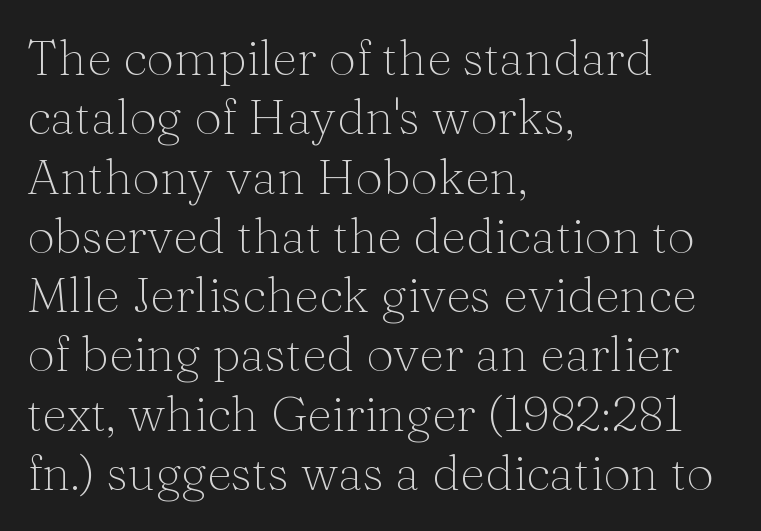
The image shows 49 px light serif type, upright; set left-aligned, line spacing 1.21x, normal letter spacing, not underlined; medium stroke contrast and a medium x-height.
